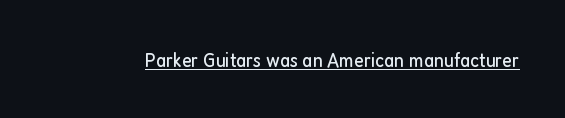
Italic: no, the glyphs are upright roman. You can see a thin bar hugging the bottom of the glyphs. Nothing heavy about these letters — not bold at all. Look at the tracking — it's just the regular setting, nothing added.
